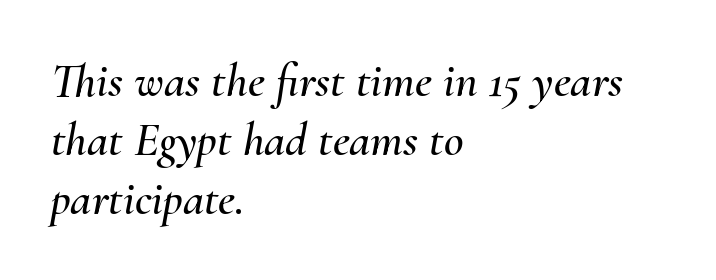
{"italic": "yes", "lean": "right", "slant_degrees": 10, "width": "normal", "stroke_contrast": "medium", "x_height": "small", "monospaced": "no", "underline": "no", "align": "left", "line_spacing_ratio": 1.23, "letter_spacing": "normal", "letter_spacing_em": 0.0, "glyph_px": 48}
